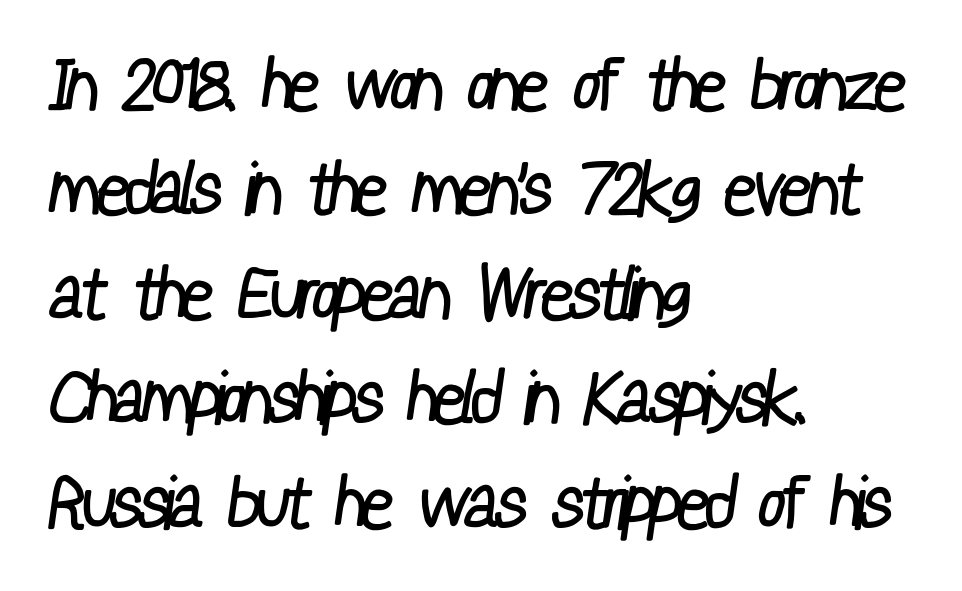
The image shows 72 px regular-weight, condensed sans-serif type; set left-aligned, normal line spacing (1.45x), normal letter spacing, not underlined; low stroke contrast and a medium x-height.
